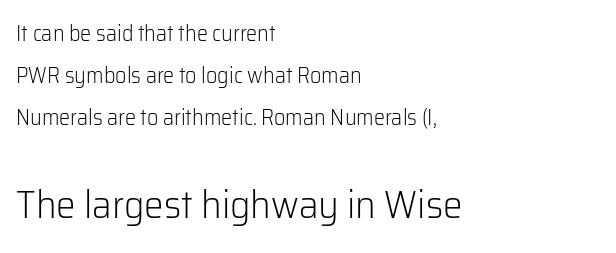
{"serif": "no", "italic": "no", "bold": "no", "weight": "light", "width": "normal", "stroke_contrast": "low", "x_height": "medium", "monospaced": "no", "underline": "no", "align": "left", "line_spacing": "loose", "line_spacing_ratio": 1.91, "letter_spacing": "normal", "letter_spacing_em": 0.0, "larger_block": "second", "size_ratio": 1.77, "glyph_px": 39}
